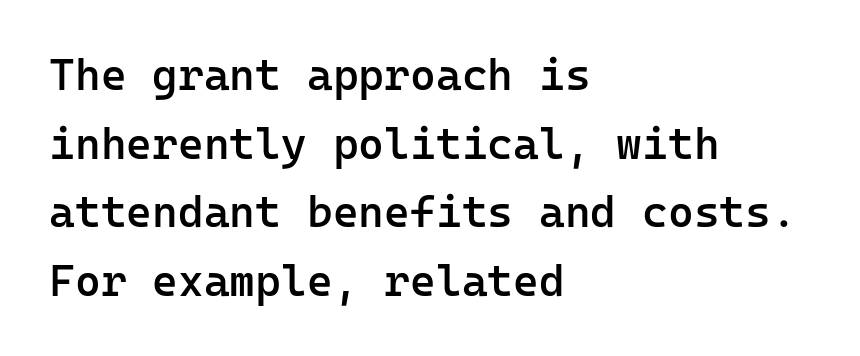
{"serif": "no", "italic": "no", "bold": "semi", "weight": "semibold", "width": "normal", "stroke_contrast": "low", "x_height": "medium", "monospaced": "yes", "underline": "no", "align": "left", "line_spacing": "normal", "line_spacing_ratio": 1.56, "letter_spacing": "normal", "letter_spacing_em": 0.0, "glyph_px": 44}
